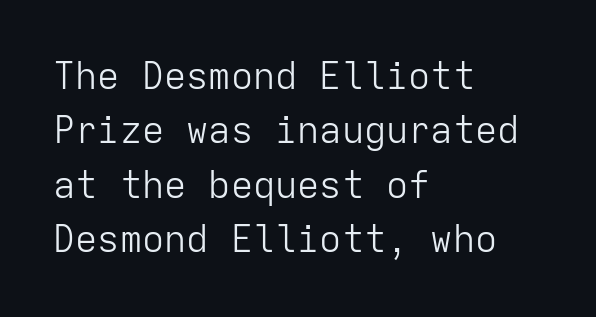
{"serif": "no", "italic": "no", "bold": "no", "weight": "light", "width": "normal", "stroke_contrast": "low", "x_height": "medium", "monospaced": "yes", "underline": "no", "align": "left", "line_spacing": "normal", "line_spacing_ratio": 1.47, "letter_spacing": "normal", "letter_spacing_em": 0.0, "glyph_px": 37}
